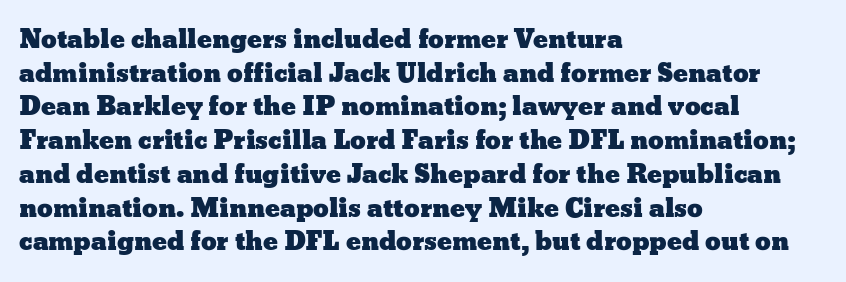
Caption: multi-line text, flush left, ragged right. The font's upright variant was chosen for this text. What stands out about the letter spacing? Nothing — it is the standard amount. Has an underline been added? It has not. This block has exactly the height ordinary leading produces.
